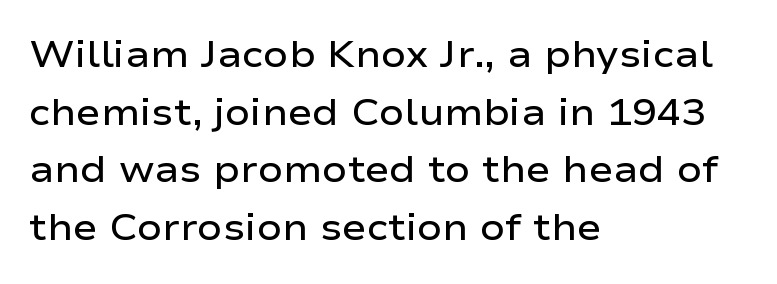
Q: Is the text bold? A: Semi-bold.
Q: Is the text italic (slanted)? A: No, it is upright.
Q: Is the typeface a serif or a sans-serif typeface? A: Sans-serif.
Q: Is the text underlined? A: No.
Q: How is the paragraph aligned? A: Left-aligned.
Q: Is the spacing between letters normal or unusually wide? A: Normal.
Q: Is the spacing between lines tight, normal or loose? A: Normal.
Q: Width (condensed, normal, or wide)? A: Wide.
Q: Stroke contrast? A: Low.
Q: x-height? A: Medium.
Q: Monospaced? A: No.
